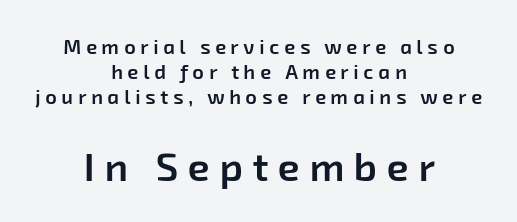
Q: Is the text bold? A: Semi-bold.
Q: Is the typeface a serif or a sans-serif typeface? A: Sans-serif.
Q: Is the text underlined? A: No.
Q: How is the paragraph aligned? A: Centered.
Q: Is the spacing between letters normal or unusually wide? A: Unusually wide.
Q: Is the spacing between lines tight, normal or loose? A: Normal.
Q: Which block of text is set in a larger size, the first (top) or the second (bottom)? A: The second (bottom) one.
Q: Width (condensed, normal, or wide)? A: Normal.
Q: Stroke contrast? A: Low.
Q: x-height? A: Medium.
Q: Monospaced? A: No.
